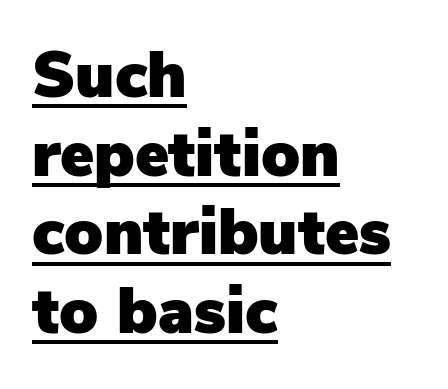
Q: Is the text italic (slanted)? A: No, it is upright.
Q: Is the typeface a serif or a sans-serif typeface? A: Sans-serif.
Q: Is the text underlined? A: Yes.
Q: How is the paragraph aligned? A: Left-aligned.
Q: Is the spacing between letters normal or unusually wide? A: Normal.
Q: Width (condensed, normal, or wide)? A: Normal.
Q: Stroke contrast? A: Low.
Q: x-height? A: Medium.
Q: Monospaced? A: No.
